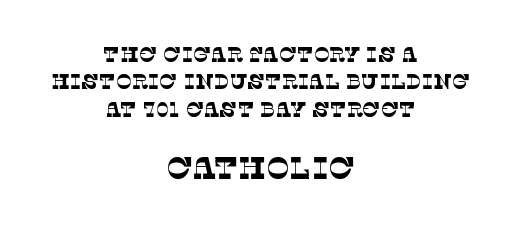
Q: Is the text bold? A: No.
Q: Is the typeface a serif or a sans-serif typeface? A: Serif.
Q: Is the text underlined? A: No.
Q: How is the paragraph aligned? A: Centered.
Q: Is the spacing between letters normal or unusually wide? A: Normal.
Q: Is the spacing between lines tight, normal or loose? A: Normal.
Q: Which block of text is set in a larger size, the first (top) or the second (bottom)? A: The second (bottom) one.
Q: Width (condensed, normal, or wide)? A: Normal.
Q: Stroke contrast? A: Low.
Q: x-height? A: Large.
Q: Monospaced? A: No.
